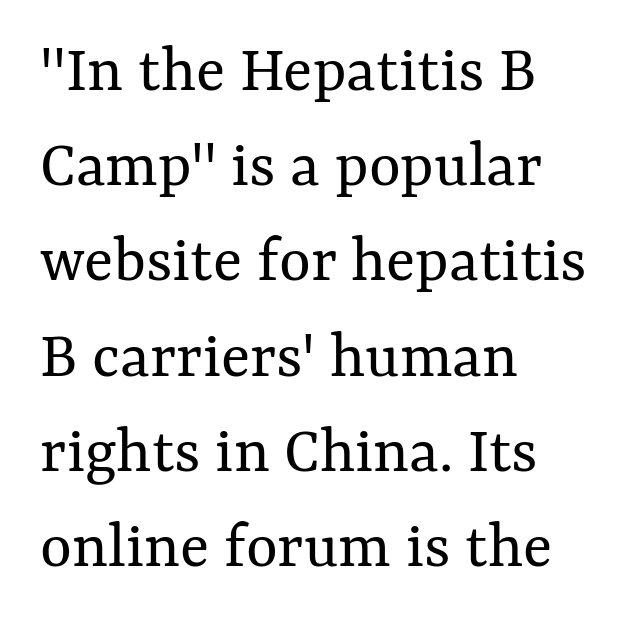
Unlike italic type, these characters show no tilt at all. The setting favours the left margin, as ordinary paragraphs usually do. Is this a fixed-width face? No — the glyphs have proportional, varying widths. Heft: none added — not bold. How are the letters spaced? Ordinarily, with no added tracking.
